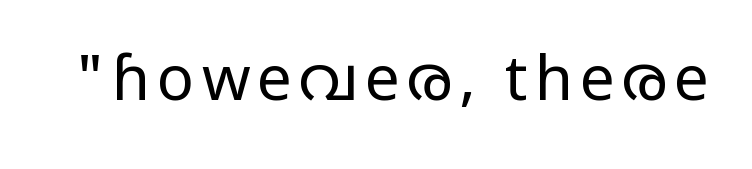
Think of a printed novel: that variable character pitch is what you see here. Nobody drew a line under any word here. Ascenders rise straight up at ninety degrees. These glyphs show unthickened strokes, regular width or finer. The type family on display is of the sans-serif kind.
